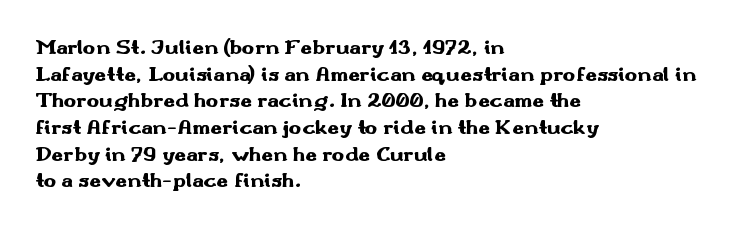
{"italic": "no", "bold": "yes", "underline": "no", "align": "left", "line_spacing": "normal", "line_spacing_ratio": 1.27, "letter_spacing": "normal", "letter_spacing_em": 0.0, "glyph_px": 21}
